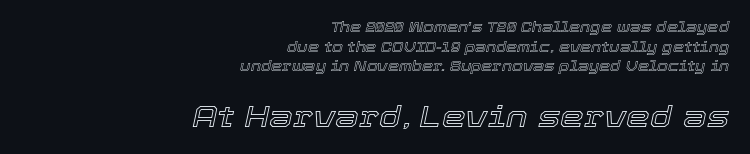
The image shows 30 px text type, italic (leaning right); set right-aligned, normal line spacing (1.4x), normal letter spacing, not underlined; the second (bottom) block is 2.14x larger; a medium x-height.
